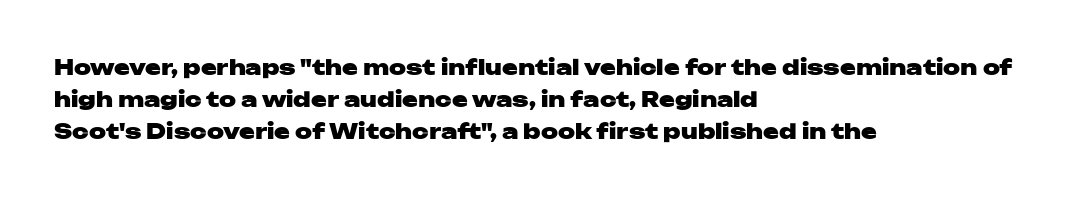
The image shows 21 px bold type, upright; set left-aligned, normal line spacing (1.52x), normal letter spacing, not underlined.
